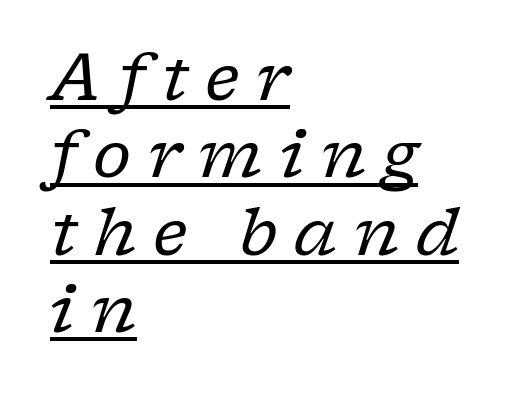
Q: Is the text bold? A: No.
Q: Is the text italic (slanted)? A: Yes, it leans right by about 17 degrees.
Q: Is the typeface a serif or a sans-serif typeface? A: Serif.
Q: Is the text underlined? A: Yes.
Q: How is the paragraph aligned? A: Left-aligned.
Q: Is the spacing between letters normal or unusually wide? A: Unusually wide.
Q: Width (condensed, normal, or wide)? A: Normal.
Q: Stroke contrast? A: Low.
Q: x-height? A: Medium.
Q: Monospaced? A: No.
